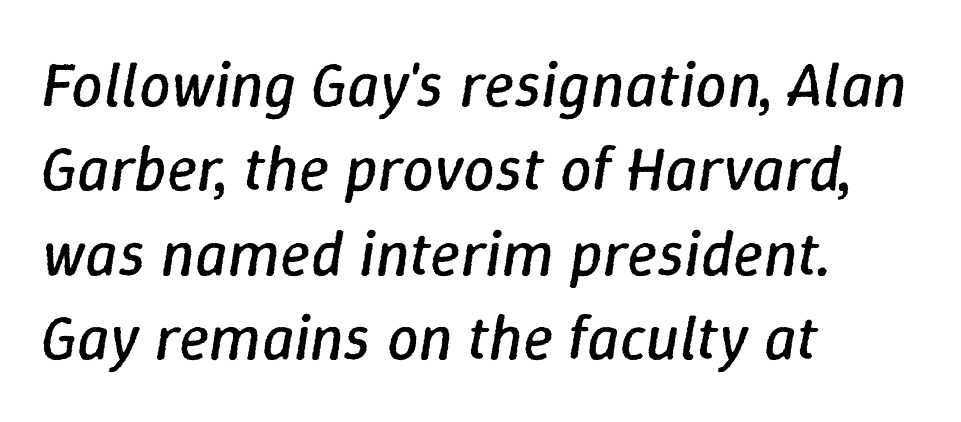
The image shows 63 px regular-weight type, italic (leaning right); set left-aligned, normal line spacing (1.34x), normal letter spacing, not underlined; low stroke contrast and a medium x-height.
